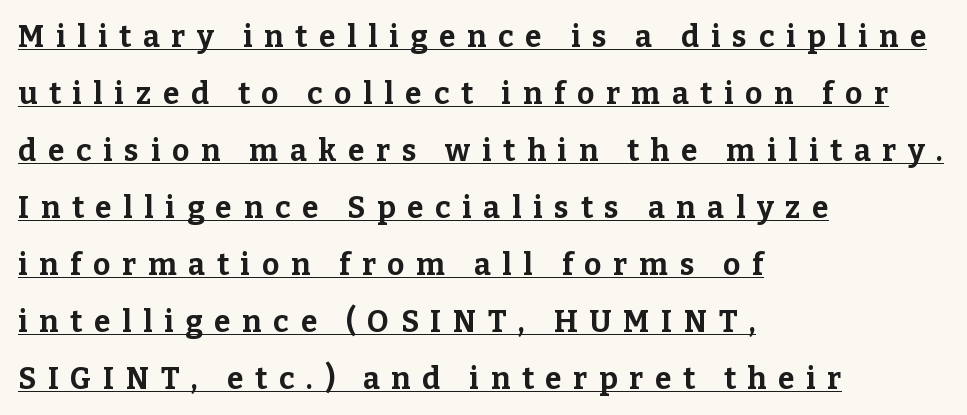
Q: Is the text bold? A: Yes.
Q: Is the text italic (slanted)? A: No, it is upright.
Q: Is the typeface a serif or a sans-serif typeface? A: Serif.
Q: Is the text underlined? A: Yes.
Q: How is the paragraph aligned? A: Left-aligned.
Q: Is the spacing between letters normal or unusually wide? A: Unusually wide.
Q: Is the spacing between lines tight, normal or loose? A: Loose.
Q: Width (condensed, normal, or wide)? A: Normal.
Q: Stroke contrast? A: Low.
Q: x-height? A: Medium.
Q: Monospaced? A: No.
